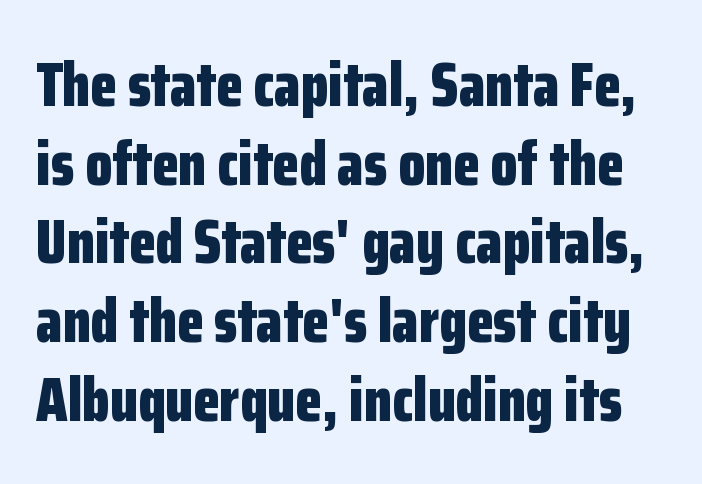
Q: Is the text bold? A: Yes.
Q: Is the text italic (slanted)? A: No, it is upright.
Q: Is the typeface a serif or a sans-serif typeface? A: Sans-serif.
Q: Is the text underlined? A: No.
Q: Is the spacing between letters normal or unusually wide? A: Normal.
Q: Is the spacing between lines tight, normal or loose? A: Normal.
Q: Width (condensed, normal, or wide)? A: Condensed.
Q: Stroke contrast? A: Low.
Q: x-height? A: Medium.
Q: Monospaced? A: No.
